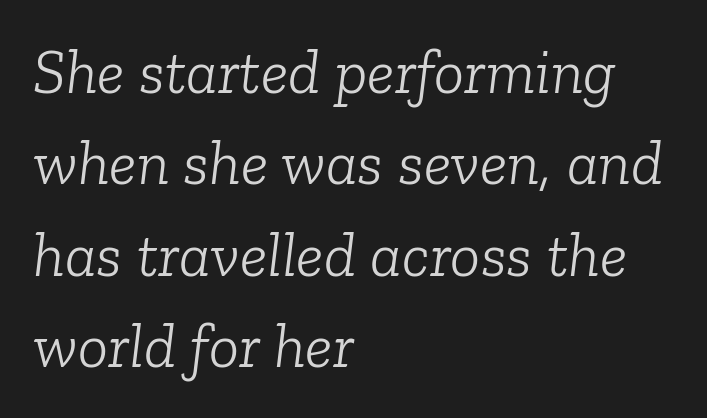
The image shows 63 px light serif type, italic (leaning right); set left-aligned, normal line spacing (1.45x), normal letter spacing, not underlined; low stroke contrast and a medium x-height.
